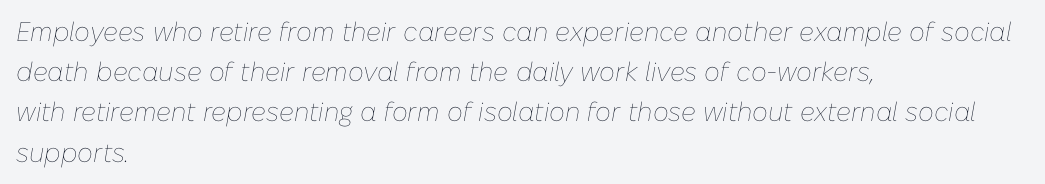
The image shows 27 px text type, italic (leaning right); set left-aligned, normal line spacing (1.49x), normal letter spacing, not underlined.
